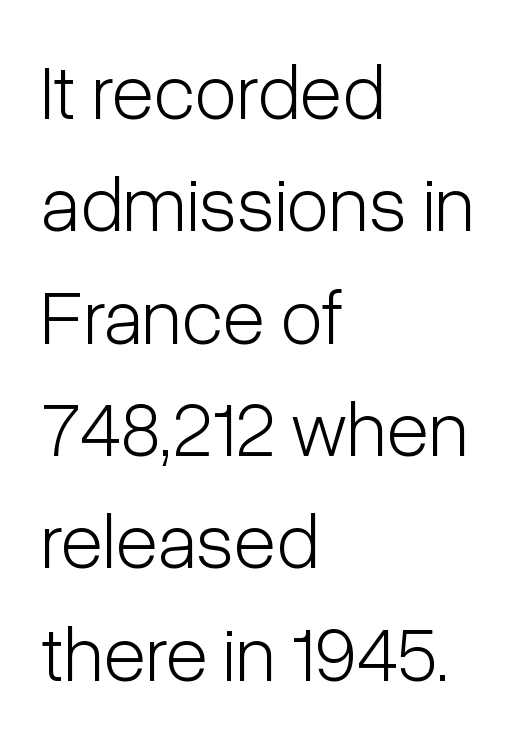
{"serif": "no", "italic": "no", "bold": "no", "weight": "light", "width": "condensed", "stroke_contrast": "low", "x_height": "medium", "monospaced": "no", "underline": "no", "align": "left", "line_spacing": "normal", "line_spacing_ratio": 1.44, "letter_spacing": "normal", "letter_spacing_em": 0.0, "glyph_px": 78}
